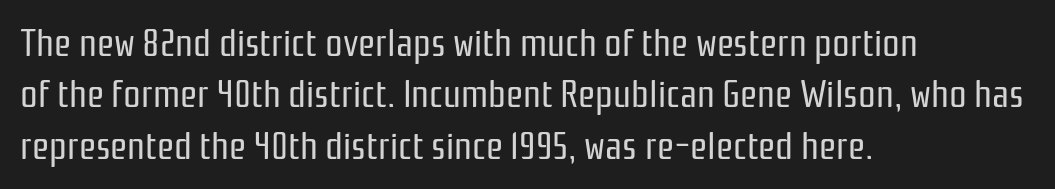
The image shows 39 px regular-weight, condensed sans-serif type, upright; set left-aligned, normal line spacing (1.32x), normal letter spacing, not underlined; low stroke contrast and a medium x-height.
